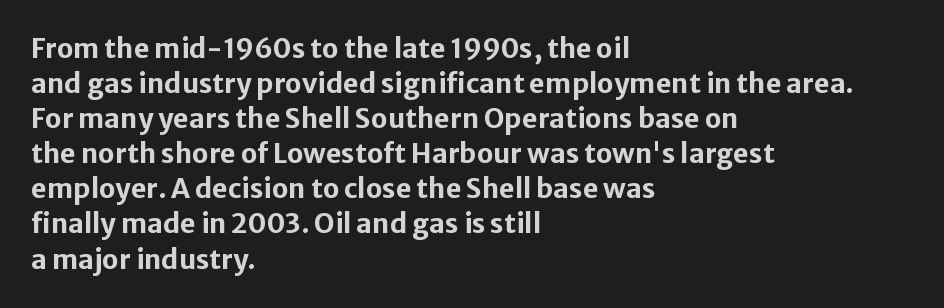
Q: Is the text bold? A: Yes.
Q: Is the text italic (slanted)? A: No, it is upright.
Q: Is the text underlined? A: No.
Q: How is the paragraph aligned? A: Left-aligned.
Q: Is the spacing between letters normal or unusually wide? A: Normal.
Q: Is the spacing between lines tight, normal or loose? A: Normal.
